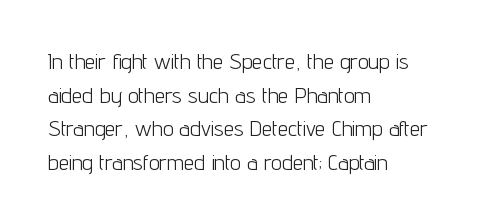
Q: Is the text bold? A: No.
Q: Is the text italic (slanted)? A: No, it is upright.
Q: Is the text underlined? A: No.
Q: How is the paragraph aligned? A: Left-aligned.
Q: Is the spacing between letters normal or unusually wide? A: Normal.
Q: Is the spacing between lines tight, normal or loose? A: Normal.
